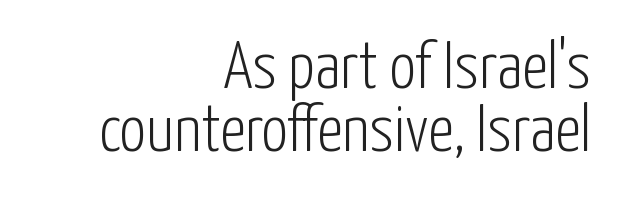
The image shows 66 px light, condensed sans-serif type, upright; set right-aligned, tight line spacing (0.95x), normal letter spacing, not underlined; low stroke contrast and a medium x-height.
